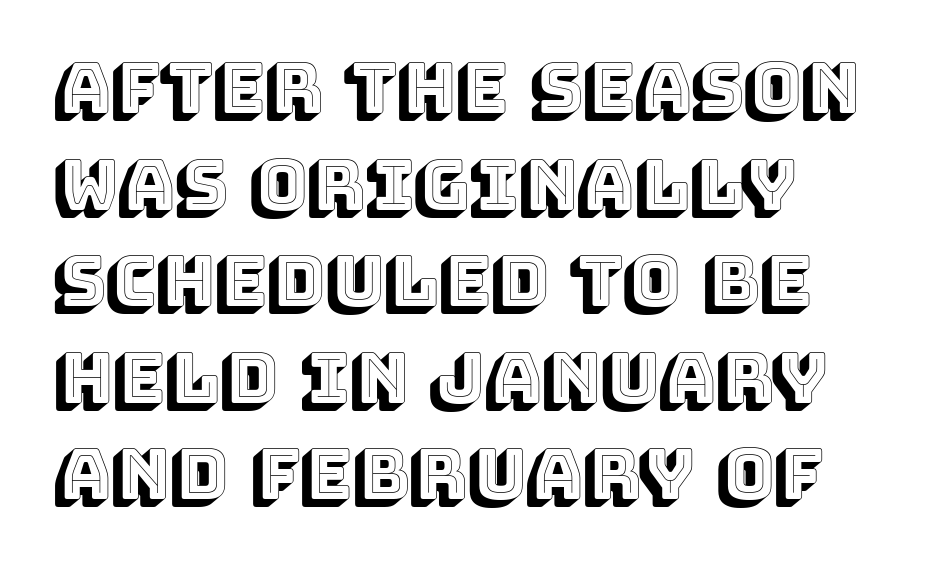
{"italic": "no", "width": "normal", "x_height": "large", "monospaced": "no", "underline": "no", "line_spacing": "normal", "line_spacing_ratio": 1.4, "letter_spacing": "normal", "letter_spacing_em": 0.0, "glyph_px": 69}
